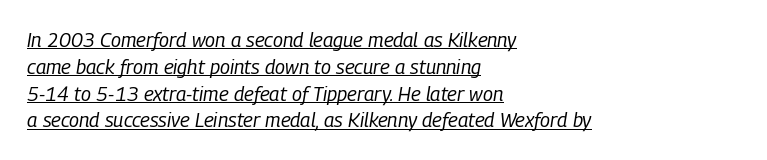
The image shows 20 px text type, italic (leaning right); set left-aligned, normal line spacing (1.34x), normal letter spacing, underlined.
